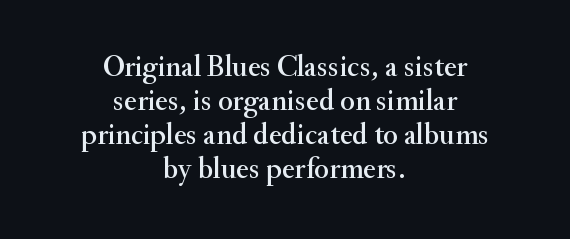
{"serif": "yes", "italic": "no", "width": "normal", "stroke_contrast": "medium", "x_height": "small", "monospaced": "no", "underline": "no", "align": "center", "line_spacing": "tight", "line_spacing_ratio": 1.13, "letter_spacing": "normal", "letter_spacing_em": 0.0, "glyph_px": 30}
